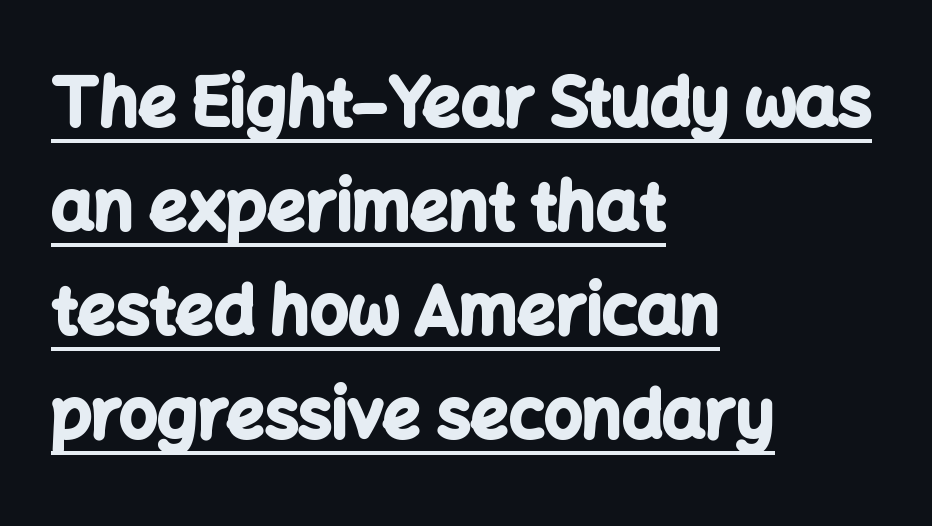
{"serif": "no", "italic": "no", "bold": "yes", "weight": "bold", "width": "normal", "stroke_contrast": "low", "x_height": "medium", "monospaced": "no", "underline": "yes", "align": "left", "line_spacing": "normal", "line_spacing_ratio": 1.55, "letter_spacing": "normal", "letter_spacing_em": 0.0, "glyph_px": 67}
